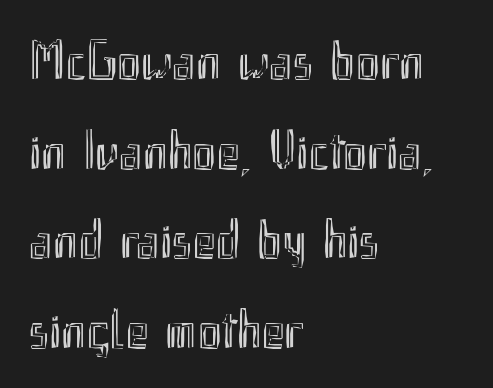
The image shows 56 px condensed type, upright; set left-aligned, normal line spacing (1.6x), normal letter spacing, not underlined; a small x-height.
